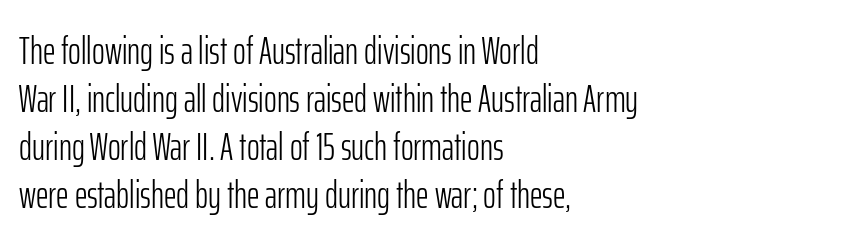
Q: Is the text bold? A: No.
Q: Is the text italic (slanted)? A: No, it is upright.
Q: Is the typeface a serif or a sans-serif typeface? A: Sans-serif.
Q: Is the text underlined? A: No.
Q: How is the paragraph aligned? A: Left-aligned.
Q: Is the spacing between letters normal or unusually wide? A: Normal.
Q: Width (condensed, normal, or wide)? A: Condensed.
Q: Stroke contrast? A: Low.
Q: x-height? A: Medium.
Q: Monospaced? A: No.
